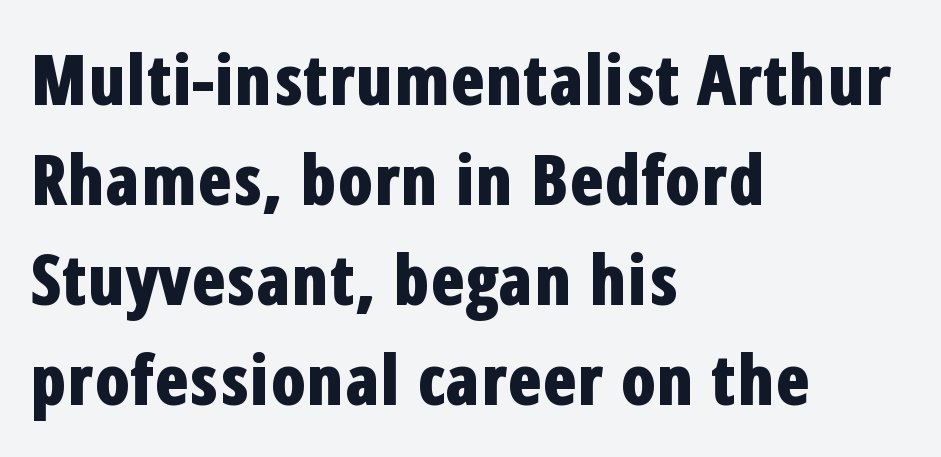
Q: Is the text bold? A: Yes.
Q: Is the text italic (slanted)? A: No, it is upright.
Q: Is the typeface a serif or a sans-serif typeface? A: Sans-serif.
Q: Is the text underlined? A: No.
Q: How is the paragraph aligned? A: Left-aligned.
Q: Is the spacing between letters normal or unusually wide? A: Normal.
Q: Is the spacing between lines tight, normal or loose? A: Normal.
Q: Width (condensed, normal, or wide)? A: Condensed.
Q: Stroke contrast? A: Low.
Q: x-height? A: Medium.
Q: Monospaced? A: No.
